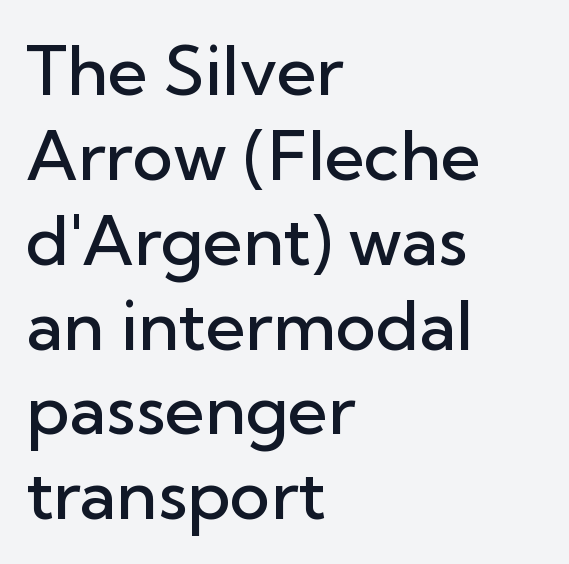
The image shows 69 px semibold sans-serif type, upright; set left-aligned, line spacing 1.23x, normal letter spacing, not underlined; low stroke contrast and a medium x-height.
